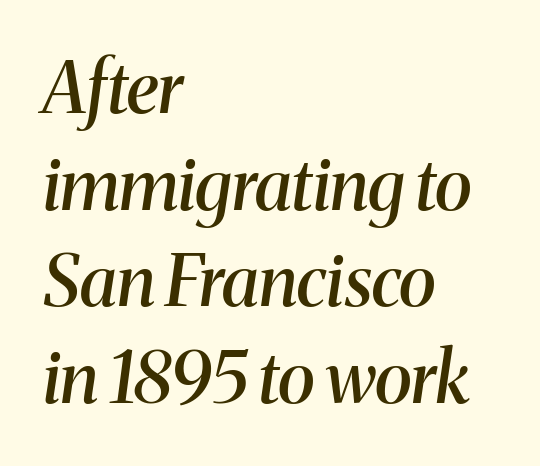
Q: Is the text bold? A: Semi-bold.
Q: Is the text italic (slanted)? A: Yes, it leans right by about 8 degrees.
Q: Is the typeface a serif or a sans-serif typeface? A: Serif.
Q: Is the text underlined? A: No.
Q: How is the paragraph aligned? A: Left-aligned.
Q: Is the spacing between letters normal or unusually wide? A: Normal.
Q: Is the spacing between lines tight, normal or loose? A: Normal.
Q: Width (condensed, normal, or wide)? A: Normal.
Q: Stroke contrast? A: Medium.
Q: x-height? A: Medium.
Q: Monospaced? A: No.
